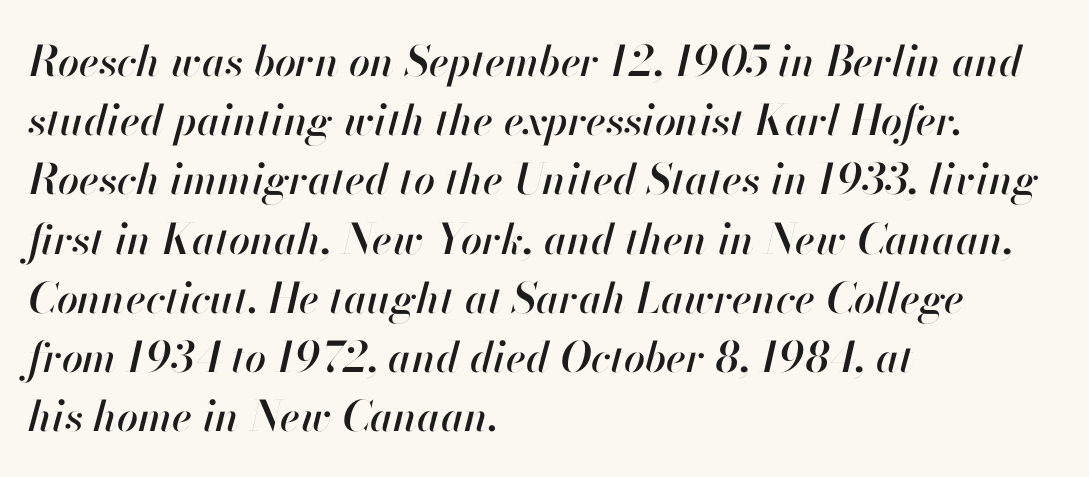
Q: Is the text italic (slanted)? A: Yes, it leans right by about 13 degrees.
Q: Is the text underlined? A: No.
Q: How is the paragraph aligned? A: Left-aligned.
Q: Is the spacing between letters normal or unusually wide? A: Normal.
Q: Is the spacing between lines tight, normal or loose? A: Normal.
Q: Width (condensed, normal, or wide)? A: Normal.
Q: Stroke contrast? A: High.
Q: x-height? A: Small.
Q: Monospaced? A: No.
